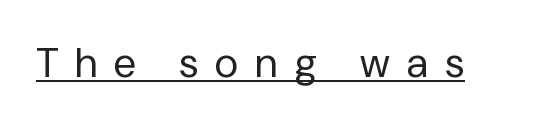
Is this a fixed-width face? No — the glyphs have proportional, varying widths. What kind of face is this? One without serifs — a sans. Stems here are at most as thick as an everyday book face. Quick note: underline on. The type is letterspaced generously, with wide tracking. Italic? Not at all — the glyphs are vertical.
